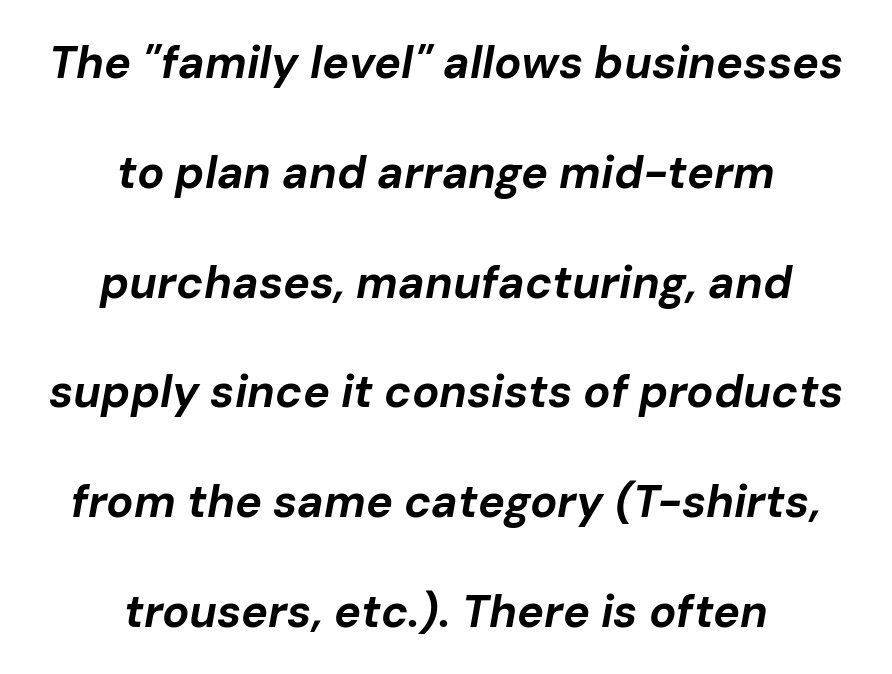
The image shows 45 px bold type, italic (leaning right); set centered, loose line spacing (2.44x), normal letter spacing, not underlined; low stroke contrast and a medium x-height.
